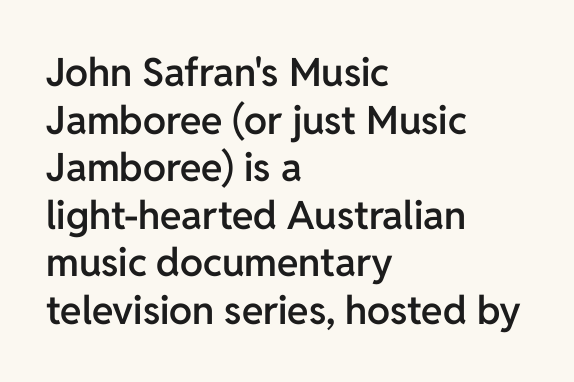
The image shows 39 px semibold sans-serif type, upright; set left-aligned, line spacing 1.22x, normal letter spacing, not underlined; low stroke contrast and a medium x-height.
